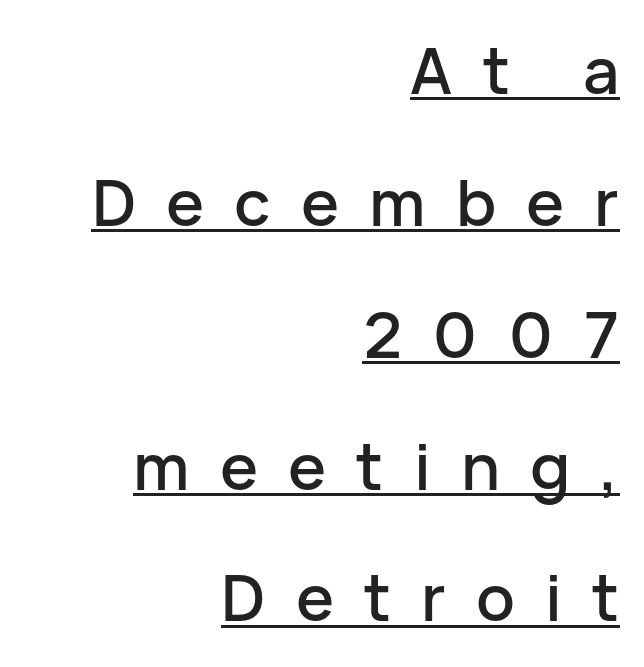
Teacher's note: observe the even right margin — that is flush-right alignment. Note the varied advance widths — an 'i' is clearly narrower than an 'm'. Is there any slant? The stems are plumb. This block would shrink considerably if given ordinary leading; it's expanded now. Is there an underline? Yes — a line sits under the letters.
